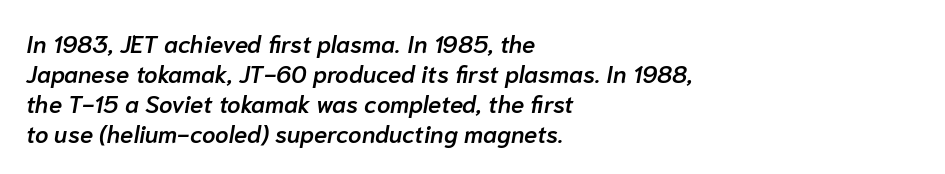
Would a proofreader flag this as italicized? Yes. Compared with typical paragraphs, the rows here are spaced about the same. In CSS terms this would be text-align: left. Caption: standard tracking, unaltered. Slightly chunky letters — semibold, I'd say, not full bold. The area under the type is left untouched.
